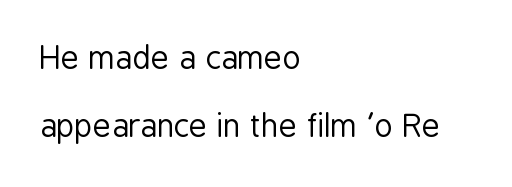
Is the block centered? No — it sits flush against the left margin. The letters advance in unequal steps, a hallmark of proportional type. Widely set lines give the paragraph a tall, airy silhouette. Font category for this specimen: sans-serif.
